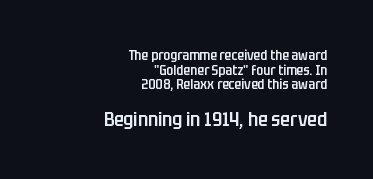
{"italic": "no", "bold": "semi", "underline": "no", "align": "right", "line_spacing": "tight", "line_spacing_ratio": 1.05, "letter_spacing": "normal", "letter_spacing_em": 0.0, "larger_block": "second", "size_ratio": 1.43, "glyph_px": 20}
